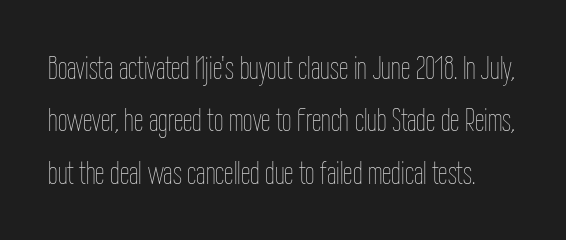
In terms of letterspacing, this is plain default setting. The passage shown stacks its lines at a standard gap. The glyphs are unaccompanied by any horizontal stroke below them. Looks like regular typesetting: each glyph gets only the width it needs. Nope, not italic — everything's standing straight.
